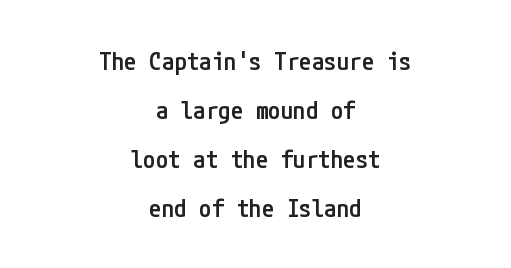
Q: Is the text bold? A: Semi-bold.
Q: Is the text italic (slanted)? A: No, it is upright.
Q: Is the text underlined? A: No.
Q: How is the paragraph aligned? A: Centered.
Q: Is the spacing between letters normal or unusually wide? A: Normal.
Q: Is the spacing between lines tight, normal or loose? A: Loose.
